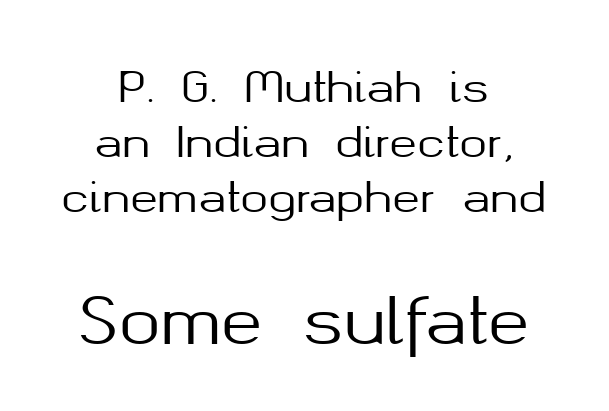
Q: Is the text italic (slanted)? A: No, it is upright.
Q: Is the typeface a serif or a sans-serif typeface? A: Sans-serif.
Q: Is the text underlined? A: No.
Q: How is the paragraph aligned? A: Centered.
Q: Is the spacing between letters normal or unusually wide? A: Normal.
Q: Is the spacing between lines tight, normal or loose? A: Normal.
Q: Which block of text is set in a larger size, the first (top) or the second (bottom)? A: The second (bottom) one.
Q: Width (condensed, normal, or wide)? A: Normal.
Q: Stroke contrast? A: Medium.
Q: x-height? A: Medium.
Q: Monospaced? A: No.
